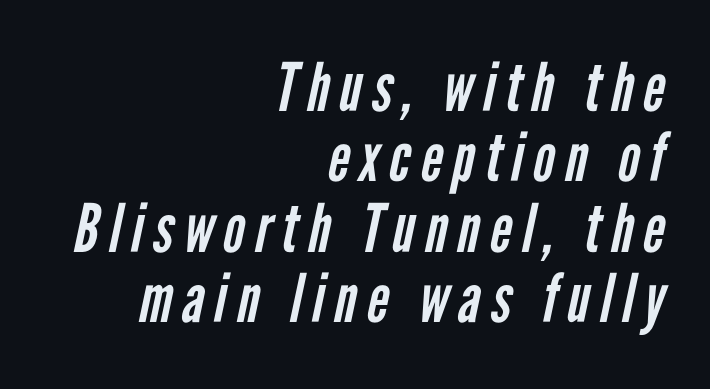
The image shows 67 px regular-weight, condensed sans-serif type; set right-aligned, tight line spacing (1.05x), not underlined; low stroke contrast and a medium x-height.
